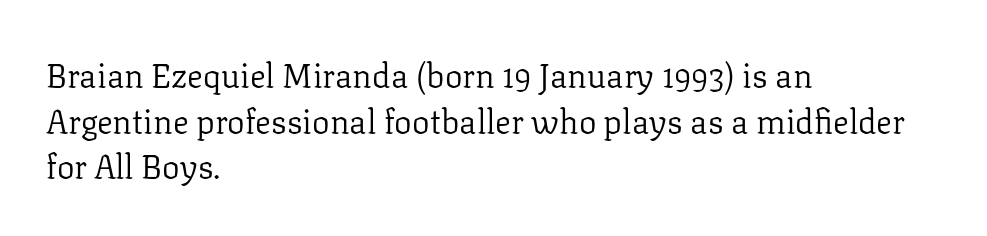
Do the characters align in a grid? No, the font is proportional. Vertically, the passage feels balanced, rows spaced as you'd expect. Nope, not italic — everything's standing straight. Unmarked baselines from the first word to the last.
